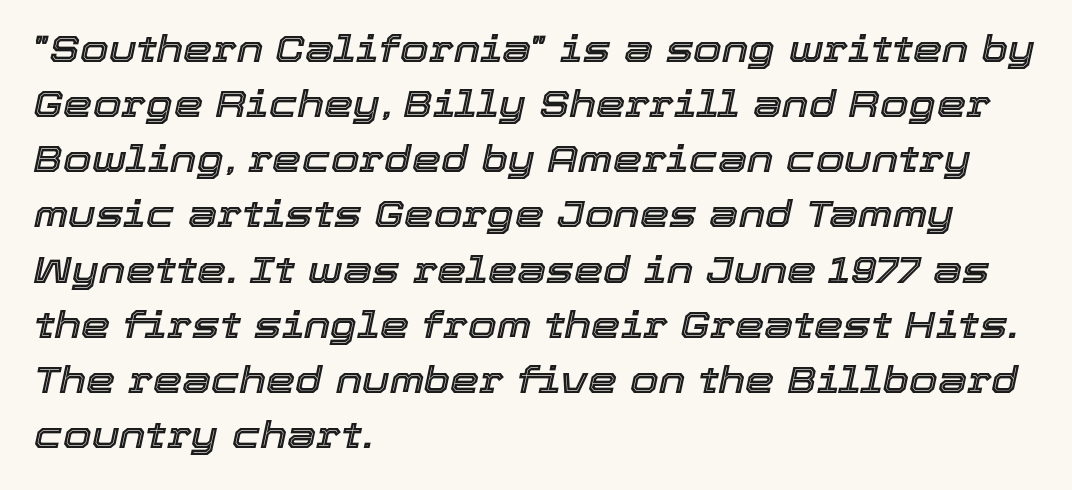
Quick note: italic. Baseline-to-baseline distance is the conventional proportion of letter height. What stands out about the letter spacing? Nothing — it is the standard amount. Spacing verdict: proportional, widths tailored to each character. Any mark beneath the type? The region is blank.
